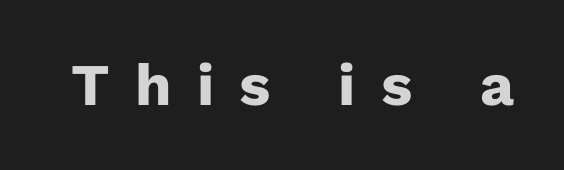
Q: Is the text bold? A: Yes.
Q: Is the text italic (slanted)? A: No, it is upright.
Q: Is the typeface a serif or a sans-serif typeface? A: Sans-serif.
Q: Is the text underlined? A: No.
Q: Is the spacing between letters normal or unusually wide? A: Unusually wide.
Q: Width (condensed, normal, or wide)? A: Normal.
Q: Stroke contrast? A: Low.
Q: x-height? A: Medium.
Q: Monospaced? A: No.
